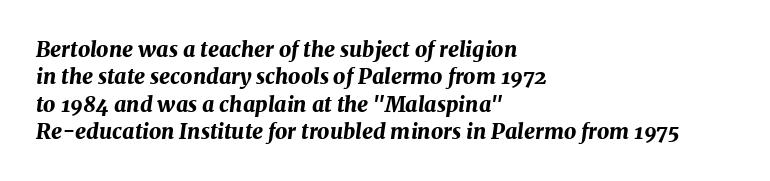
Q: Is the text bold? A: Yes.
Q: Is the text italic (slanted)? A: Yes, it leans right by about 7 degrees.
Q: Is the text underlined? A: No.
Q: How is the paragraph aligned? A: Left-aligned.
Q: Is the spacing between letters normal or unusually wide? A: Normal.
Q: Is the spacing between lines tight, normal or loose? A: Normal.
